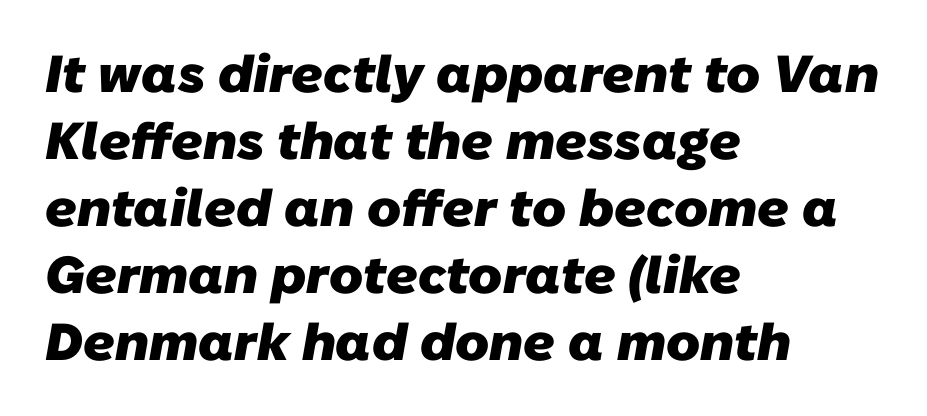
Q: Is the text bold? A: Yes.
Q: Is the typeface a serif or a sans-serif typeface? A: Sans-serif.
Q: Is the text underlined? A: No.
Q: How is the paragraph aligned? A: Left-aligned.
Q: Is the spacing between letters normal or unusually wide? A: Normal.
Q: Is the spacing between lines tight, normal or loose? A: Normal.
Q: Width (condensed, normal, or wide)? A: Normal.
Q: Stroke contrast? A: Low.
Q: x-height? A: Medium.
Q: Monospaced? A: No.
